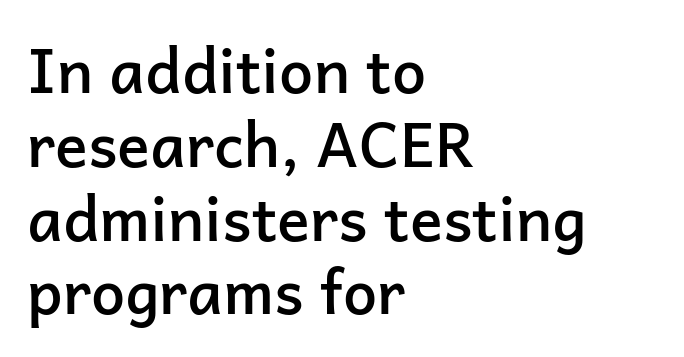
{"serif": "no", "italic": "no", "bold": "semi", "weight": "semibold", "width": "normal", "stroke_contrast": "low", "x_height": "medium", "monospaced": "no", "underline": "no", "align": "left", "line_spacing_ratio": 1.21, "letter_spacing": "normal", "letter_spacing_em": 0.0, "glyph_px": 61}
